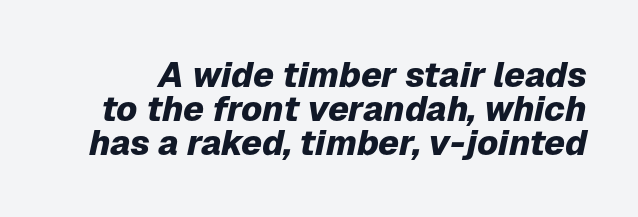
The image shows 35 px heavy type, italic (leaning right); set tight line spacing (0.97x), normal letter spacing, not underlined; low stroke contrast and a medium x-height.
